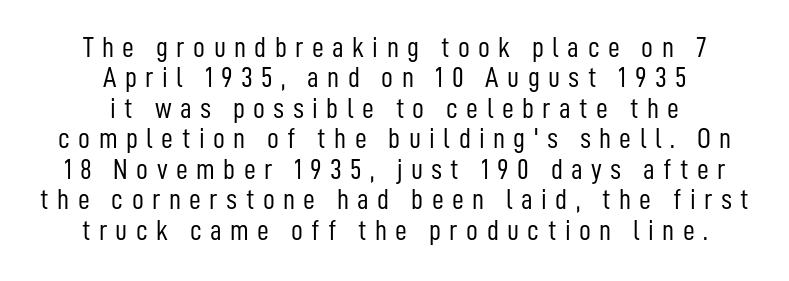
The image shows 29 px light, condensed sans-serif type, upright; set centered, tight line spacing (1.05x), unusually wide letter spacing (+0.29 em), not underlined; low stroke contrast and a medium x-height.
